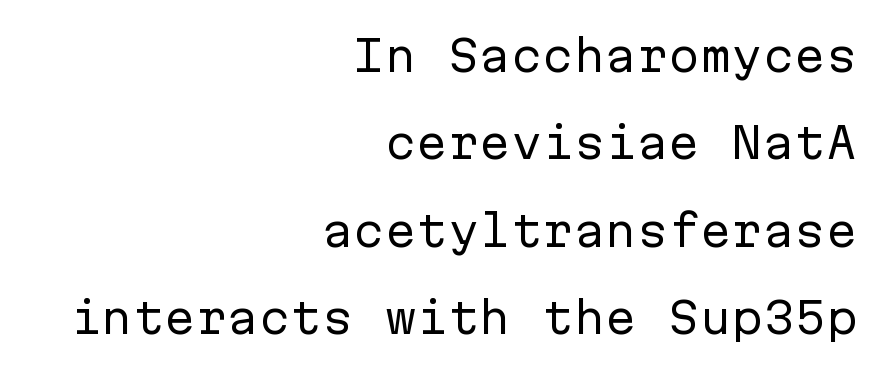
Q: Is the text bold? A: No.
Q: Is the text italic (slanted)? A: No, it is upright.
Q: Is the typeface a serif or a sans-serif typeface? A: Sans-serif.
Q: Is the text underlined? A: No.
Q: How is the paragraph aligned? A: Right-aligned.
Q: Is the spacing between letters normal or unusually wide? A: Normal.
Q: Is the spacing between lines tight, normal or loose? A: Loose.
Q: Width (condensed, normal, or wide)? A: Normal.
Q: Stroke contrast? A: Low.
Q: x-height? A: Medium.
Q: Monospaced? A: Yes.
